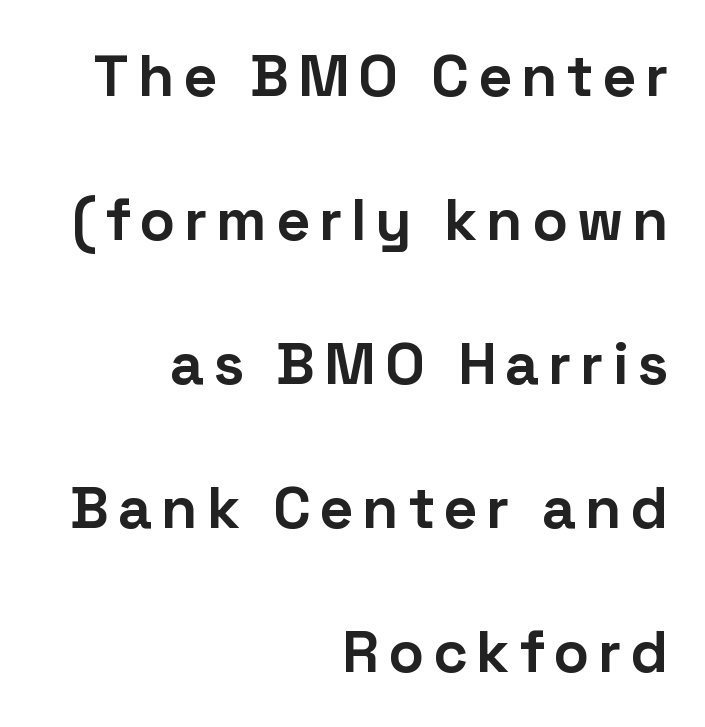
The image shows 59 px bold sans-serif type, upright; set right-aligned, loose line spacing (2.44x), not underlined; low stroke contrast and a medium x-height.
